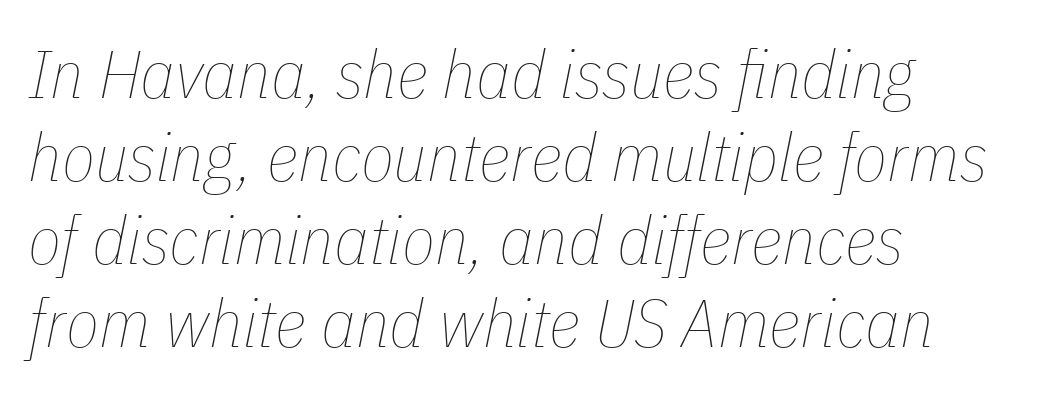
The image shows 68 px thin, condensed type, italic (leaning right); set left-aligned, line spacing 1.22x, normal letter spacing, not underlined; low stroke contrast and a medium x-height.
